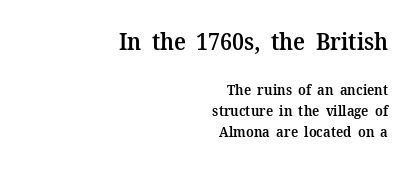
Horizontal bands of white between lines are of average thickness. Caption: standard tracking, unaltered. The string is rendered with underlining switched off. The lettering holds an erect, upright posture throughout. A student would notice the top passage is typeset larger than what follows.
